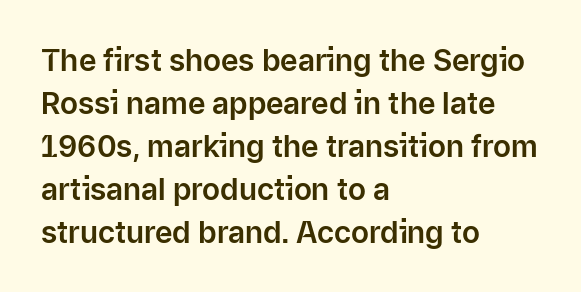
The image shows 30 px sans-serif type, upright; set left-aligned, normal line spacing (1.43x), normal letter spacing, not underlined; low stroke contrast and a medium x-height.
